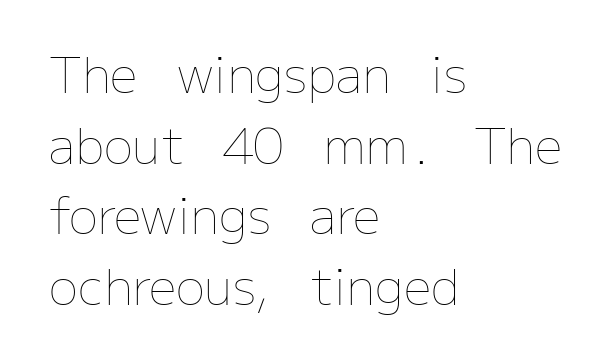
Stroke mass is kept to a normal reading level or below. The tracking reads as untouched default to a designer's eye. Style check: upright. The rendering uses natural spacing where letterforms have individual widths.
